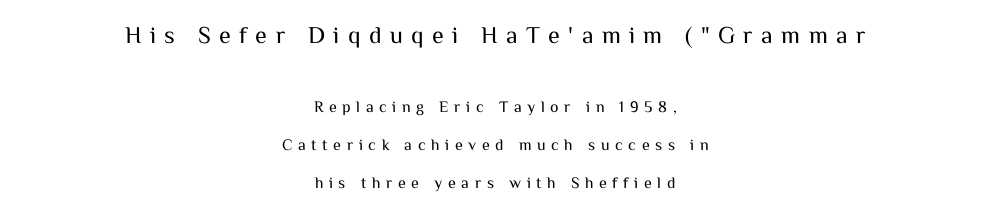
The image shows 24 px text type, upright; set centered, loose line spacing (2.38x), unusually wide letter spacing (+0.35 em), not underlined; the first (top) block is 1.5x larger.
